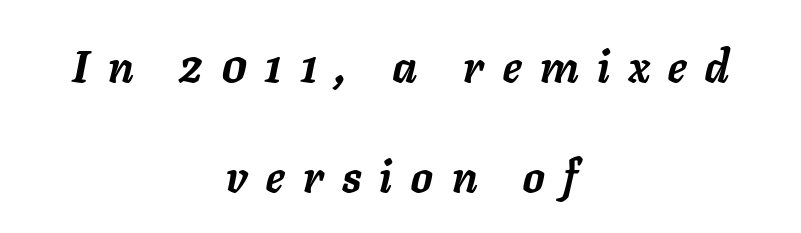
Set as a true bold cut, around the 700 mark. Unmarked baselines from the first word to the last. The tracking reads as deliberately expanded to a designer's eye. Vertical spacing — loose. If you drew a line through each stem, it would be angled.
